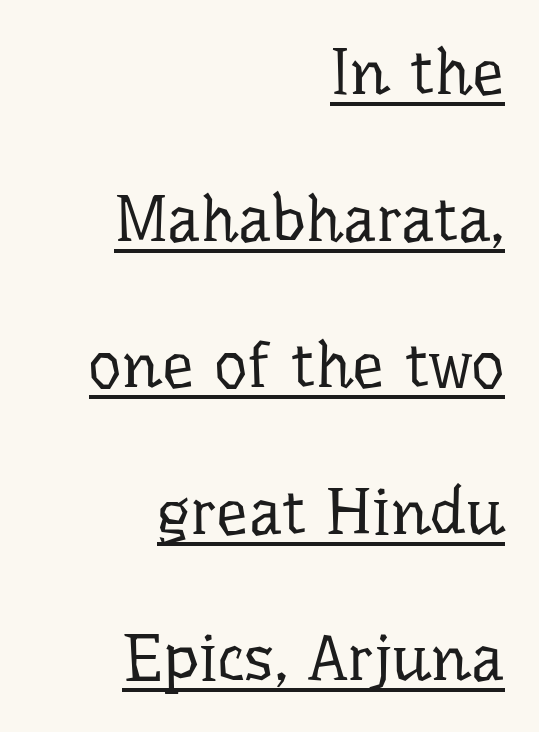
The image shows 64 px regular-weight serif type, upright; set right-aligned, loose line spacing (2.29x), normal letter spacing, underlined; low stroke contrast and a medium x-height.
